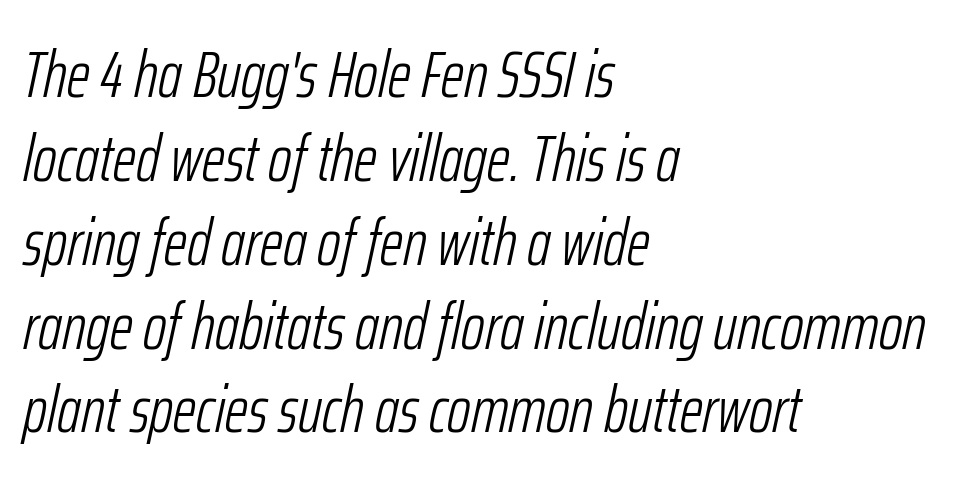
Q: Is the text bold? A: No.
Q: Is the text italic (slanted)? A: Yes, it leans right by about 12 degrees.
Q: Is the text underlined? A: No.
Q: How is the paragraph aligned? A: Left-aligned.
Q: Is the spacing between letters normal or unusually wide? A: Normal.
Q: Is the spacing between lines tight, normal or loose? A: Normal.
Q: Width (condensed, normal, or wide)? A: Condensed.
Q: Stroke contrast? A: Low.
Q: x-height? A: Medium.
Q: Monospaced? A: No.
